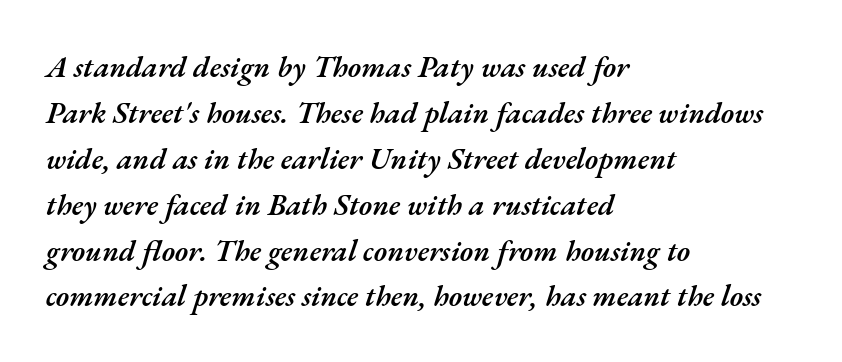
{"italic": "yes", "lean": "right", "slant_degrees": 17, "bold": "semi", "weight": "semibold", "width": "normal", "stroke_contrast": "medium", "x_height": "small", "monospaced": "no", "underline": "no", "align": "left", "line_spacing": "normal", "line_spacing_ratio": 1.53, "letter_spacing": "normal", "letter_spacing_em": 0.0, "glyph_px": 30}
